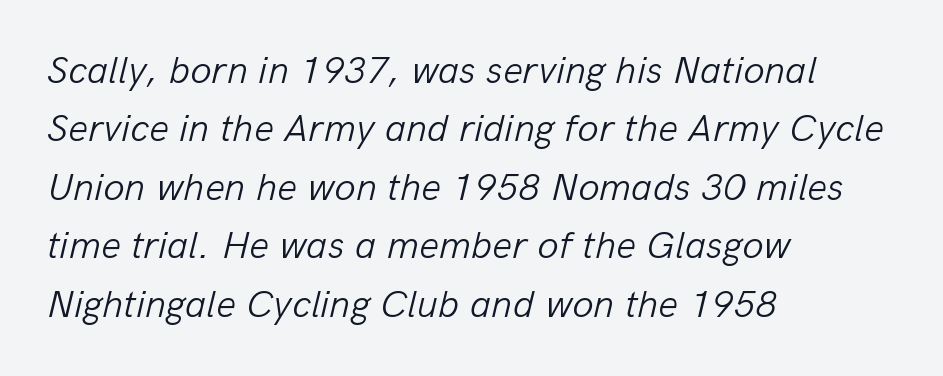
{"italic": "yes", "lean": "right", "slant_degrees": 13, "bold": "no", "weight": "light", "width": "normal", "stroke_contrast": "low", "x_height": "medium", "monospaced": "no", "underline": "no", "align": "left", "line_spacing": "normal", "line_spacing_ratio": 1.5, "letter_spacing": "normal", "letter_spacing_em": 0.0, "glyph_px": 39}
